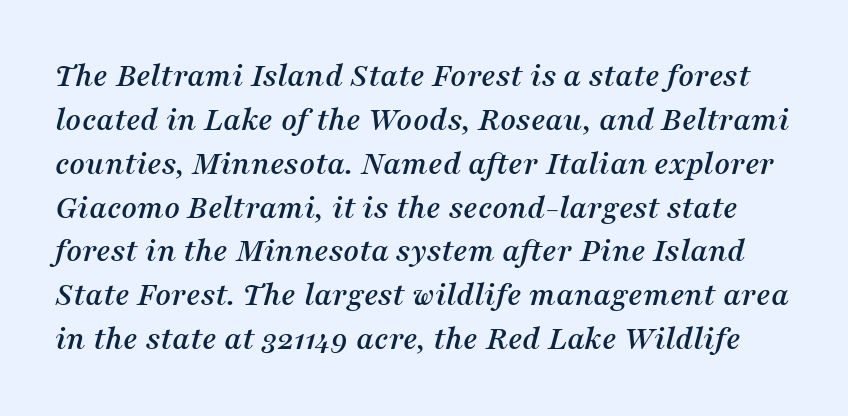
{"serif": "yes", "italic": "yes", "lean": "right", "slant_degrees": 16, "width": "normal", "stroke_contrast": "medium", "x_height": "medium", "monospaced": "no", "underline": "no", "line_spacing": "normal", "line_spacing_ratio": 1.29, "letter_spacing": "normal", "letter_spacing_em": 0.0, "glyph_px": 34}
